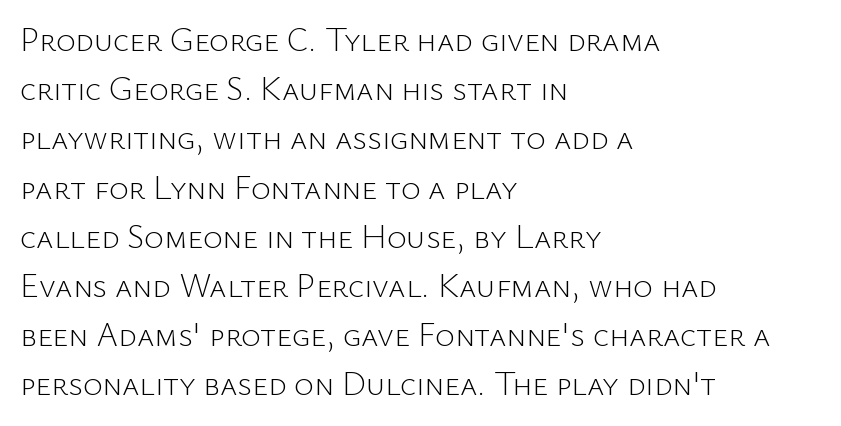
The image shows 33 px light sans-serif type, upright; set left-aligned, normal line spacing (1.49x), normal letter spacing, not underlined; low stroke contrast and a medium x-height.
